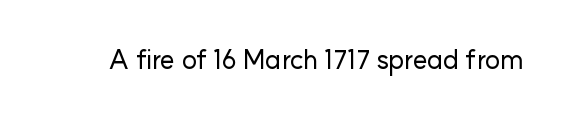
Q: Is the text italic (slanted)? A: No, it is upright.
Q: Is the text underlined? A: No.
Q: Is the spacing between letters normal or unusually wide? A: Normal.
